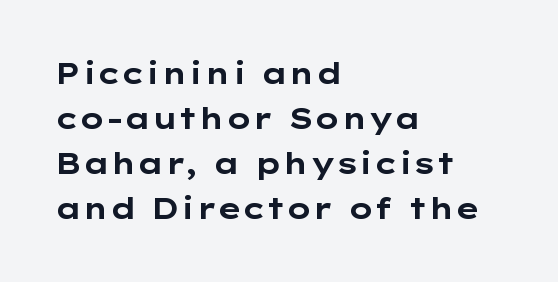
This rendering uses left alignment, leaving the right contour irregular. Do the characters align in a grid? No, the font is proportional. Emphasis by weight is at full strength: bold. The space between consecutive lines is moderate.
